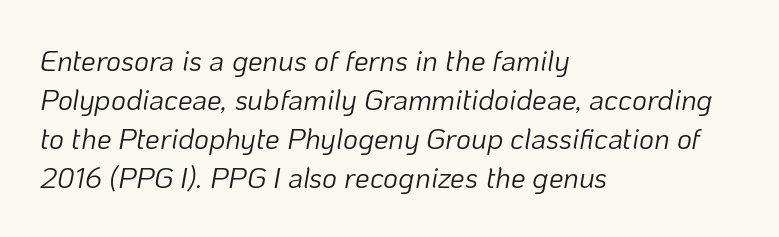
Alignment: flush left. Here the designer chose a conventional face with non-uniform glyph widths. There's an unmistakable incline to the writing here. The font sits on the lighter half of the weight spectrum, regular included. Each word holds together tightly as a unit, with standard inter-letter gaps.
